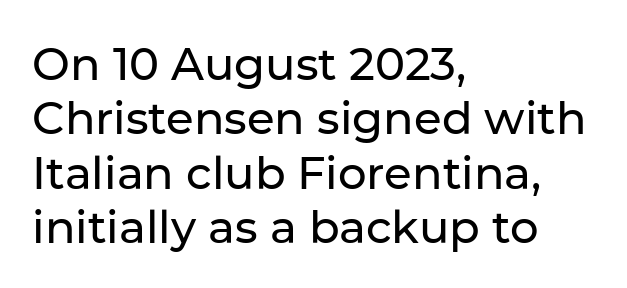
{"serif": "no", "italic": "no", "width": "normal", "stroke_contrast": "low", "x_height": "medium", "monospaced": "no", "underline": "no", "align": "left", "line_spacing_ratio": 1.21, "letter_spacing": "normal", "letter_spacing_em": 0.0, "glyph_px": 45}
